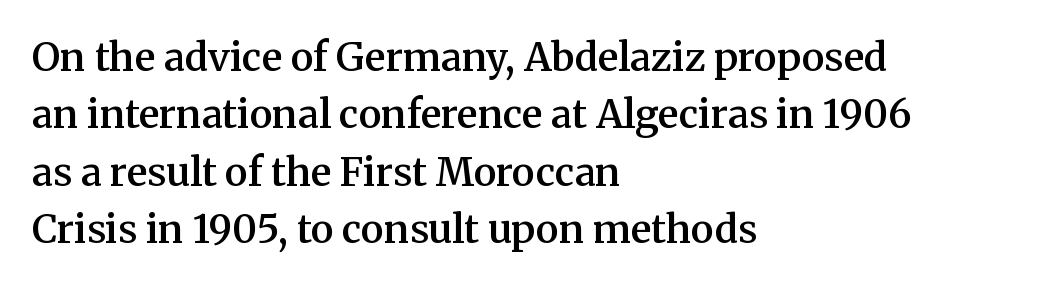
Clear beneath every line of the passage. What weight is shown? A semibold, between regular and bold. Do the characters align in a grid? No, the font is proportional. Yep, those are serifs on the letters. The letters stand straight up with perfectly vertical stems.
